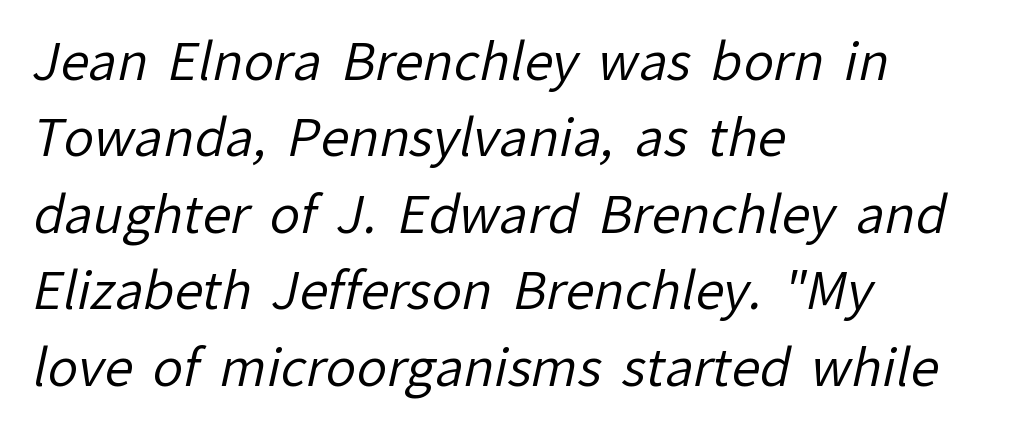
{"serif": "no", "bold": "no", "weight": "regular", "width": "normal", "stroke_contrast": "low", "x_height": "medium", "monospaced": "no", "underline": "no", "align": "left", "line_spacing": "normal", "line_spacing_ratio": 1.5, "letter_spacing": "normal", "letter_spacing_em": 0.0, "glyph_px": 51}
